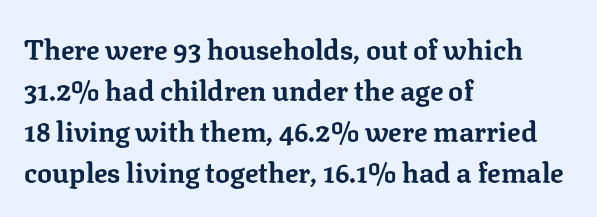
{"serif": "yes", "italic": "no", "bold": "yes", "weight": "bold", "width": "normal", "stroke_contrast": "low", "x_height": "medium", "monospaced": "no", "underline": "no", "align": "left", "line_spacing": "normal", "line_spacing_ratio": 1.47, "letter_spacing": "normal", "letter_spacing_em": 0.0, "glyph_px": 28}
